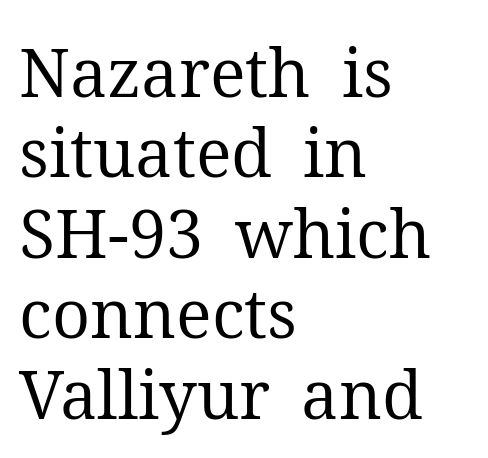
{"serif": "yes", "italic": "no", "bold": "no", "weight": "regular", "width": "normal", "stroke_contrast": "medium", "x_height": "medium", "monospaced": "no", "underline": "no", "align": "left", "line_spacing_ratio": 1.2, "letter_spacing": "normal", "letter_spacing_em": 0.0, "glyph_px": 67}
